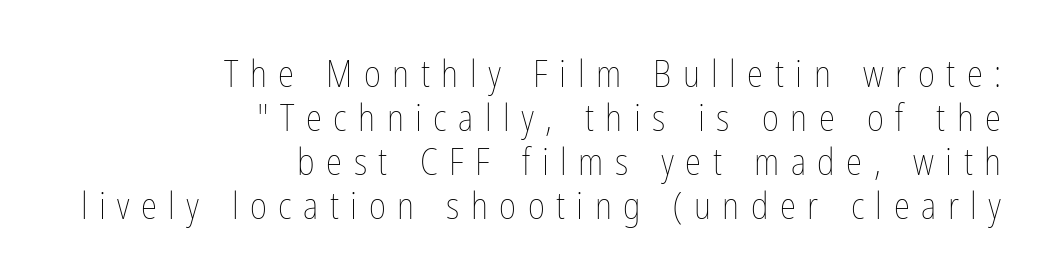
{"italic": "no", "bold": "no", "weight": "thin", "width": "condensed", "stroke_contrast": "low", "x_height": "medium", "monospaced": "no", "underline": "no", "align": "right", "line_spacing_ratio": 1.19, "letter_spacing": "wide", "letter_spacing_em": 0.31, "glyph_px": 37}
